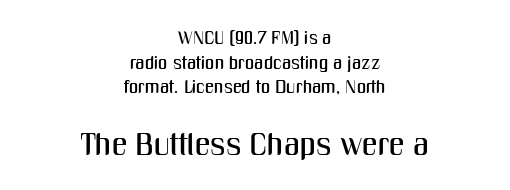
{"serif": "no", "italic": "no", "width": "condensed", "stroke_contrast": "medium", "x_height": "medium", "monospaced": "no", "underline": "no", "align": "center", "line_spacing": "normal", "line_spacing_ratio": 1.37, "letter_spacing": "normal", "letter_spacing_em": 0.0, "larger_block": "second", "size_ratio": 1.72, "glyph_px": 31}
